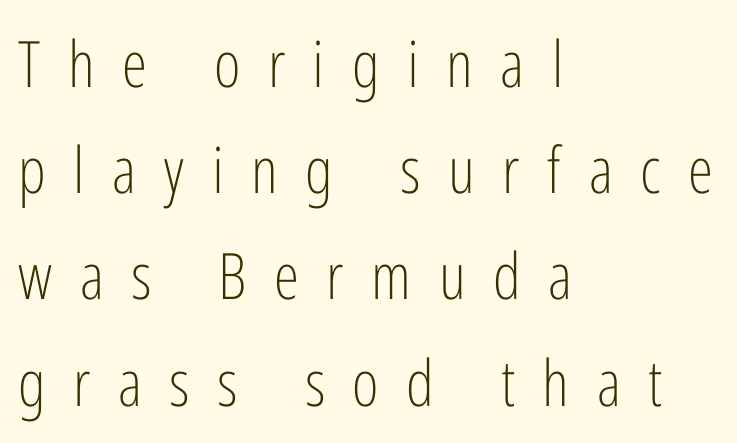
{"serif": "no", "italic": "no", "bold": "no", "weight": "light", "width": "condensed", "stroke_contrast": "low", "x_height": "medium", "monospaced": "no", "underline": "no", "align": "left", "line_spacing": "normal", "line_spacing_ratio": 1.66, "letter_spacing": "wide", "letter_spacing_em": 0.43, "glyph_px": 64}
